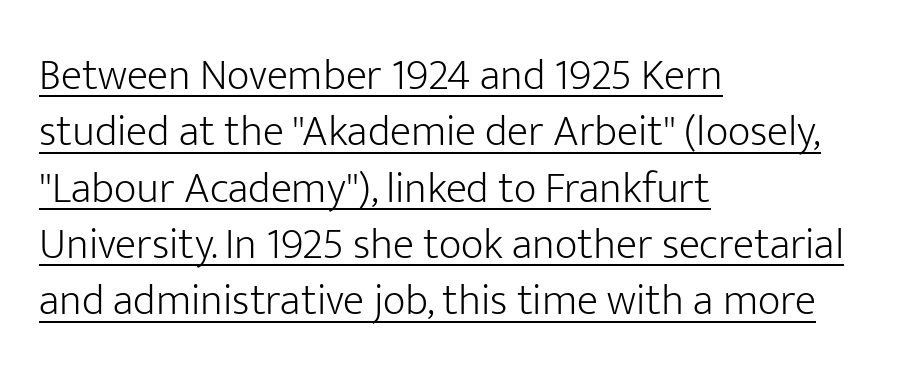
{"serif": "no", "italic": "no", "bold": "no", "weight": "light", "width": "normal", "stroke_contrast": "low", "x_height": "medium", "monospaced": "no", "underline": "yes", "align": "left", "line_spacing": "normal", "line_spacing_ratio": 1.28, "letter_spacing": "normal", "letter_spacing_em": 0.0, "glyph_px": 44}
